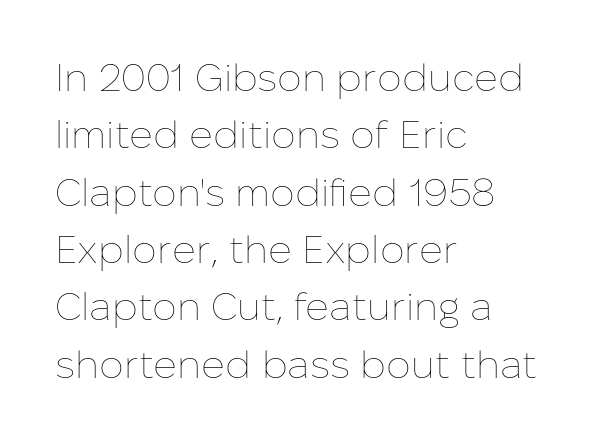
Q: Is the text bold? A: No.
Q: Is the text italic (slanted)? A: No, it is upright.
Q: Is the text underlined? A: No.
Q: How is the paragraph aligned? A: Left-aligned.
Q: Is the spacing between letters normal or unusually wide? A: Normal.
Q: Is the spacing between lines tight, normal or loose? A: Normal.
Q: Width (condensed, normal, or wide)? A: Normal.
Q: Stroke contrast? A: Low.
Q: x-height? A: Medium.
Q: Monospaced? A: No.
